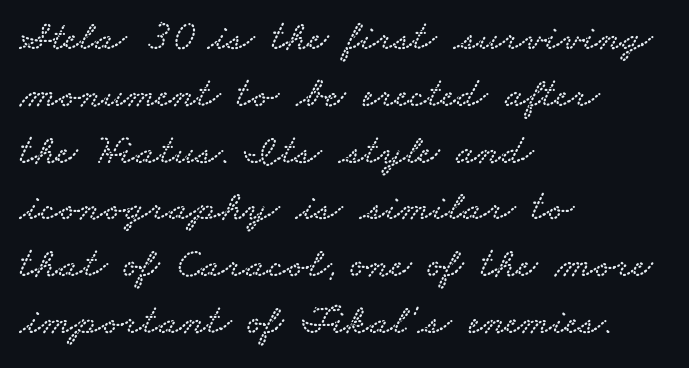
A typesetter would call this leading conventional body-copy spacing. Words float on clear page, feet unadorned. Unlike a clean sans, this face finishes its strokes with serifs. Think of a printed novel: that variable character pitch is what you see here. Tracking here is standard; glyphs follow each other at the usual distance. Compared with a centered layout, this one pins lines to the left instead.
